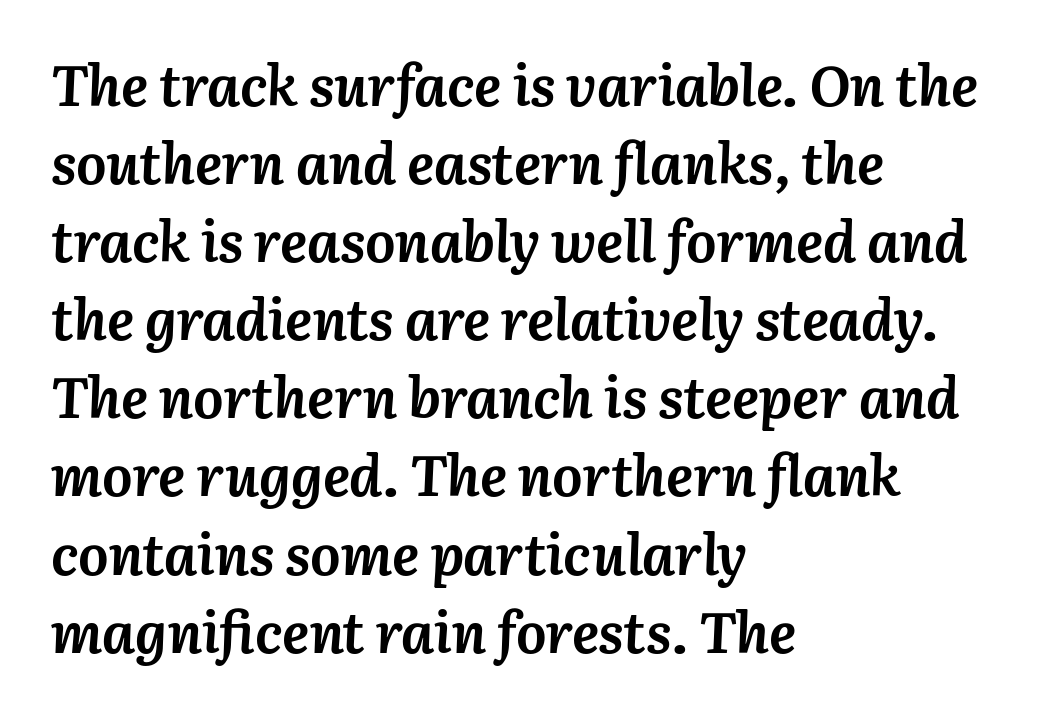
Q: Is the text bold? A: Yes.
Q: Is the text italic (slanted)? A: Yes, it leans right by about 3 degrees.
Q: Is the text underlined? A: No.
Q: How is the paragraph aligned? A: Left-aligned.
Q: Is the spacing between letters normal or unusually wide? A: Normal.
Q: Is the spacing between lines tight, normal or loose? A: Normal.
Q: Width (condensed, normal, or wide)? A: Normal.
Q: Stroke contrast? A: Medium.
Q: x-height? A: Medium.
Q: Monospaced? A: No.
